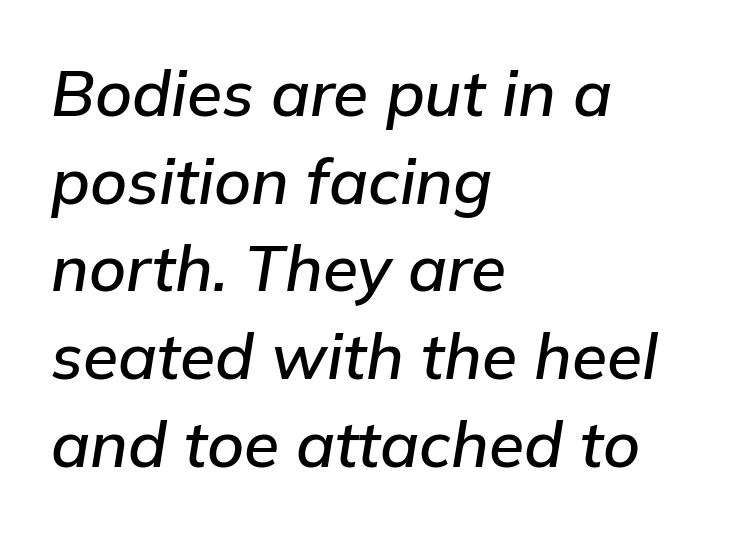
Q: Is the text italic (slanted)? A: Yes, it leans right by about 9 degrees.
Q: Is the text underlined? A: No.
Q: How is the paragraph aligned? A: Left-aligned.
Q: Is the spacing between letters normal or unusually wide? A: Normal.
Q: Is the spacing between lines tight, normal or loose? A: Normal.
Q: Width (condensed, normal, or wide)? A: Normal.
Q: Stroke contrast? A: Low.
Q: x-height? A: Medium.
Q: Monospaced? A: No.
